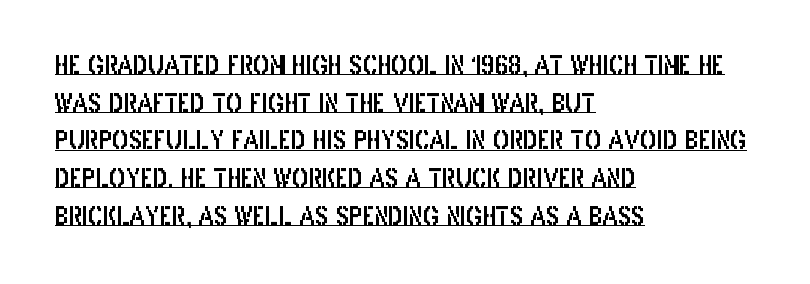
{"italic": "no", "underline": "yes", "align": "left", "line_spacing": "normal", "line_spacing_ratio": 1.57, "letter_spacing": "normal", "letter_spacing_em": 0.0, "glyph_px": 24}
